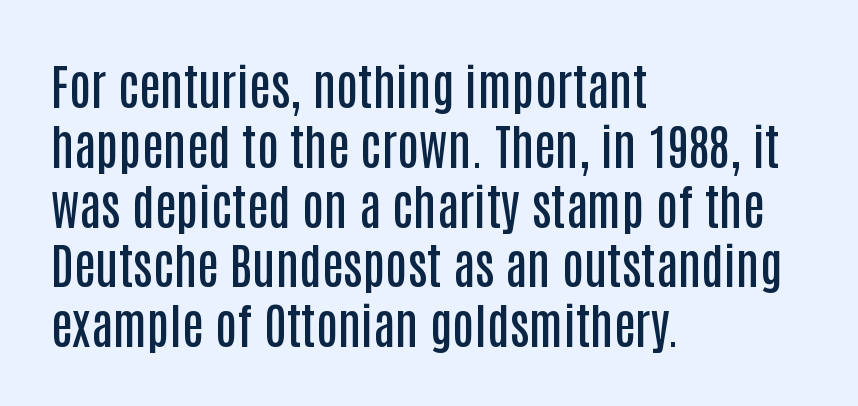
Is the block centered? No — it sits flush against the left margin. The letters stand straight up with perfectly vertical stems. Varying glyph widths throughout — classic text-font behaviour. Nobody drew a line under any word here. No feet cap the strokes, marking this as sans-serif type.
